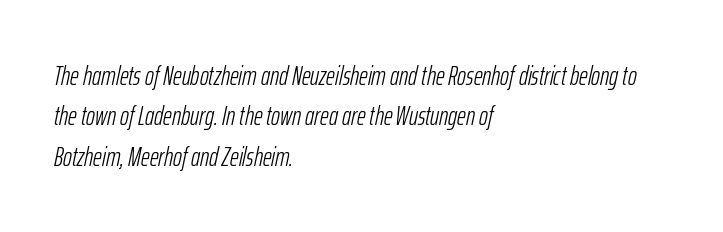
{"italic": "yes", "lean": "right", "slant_degrees": 12, "bold": "no", "underline": "no", "align": "left", "line_spacing": "normal", "line_spacing_ratio": 1.5, "letter_spacing": "normal", "letter_spacing_em": 0.0, "glyph_px": 27}
